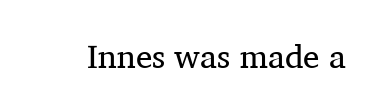
{"serif": "yes", "italic": "no", "bold": "no", "weight": "regular", "width": "normal", "stroke_contrast": "medium", "x_height": "medium", "monospaced": "no", "underline": "no", "letter_spacing": "normal", "letter_spacing_em": 0.0, "glyph_px": 33}
